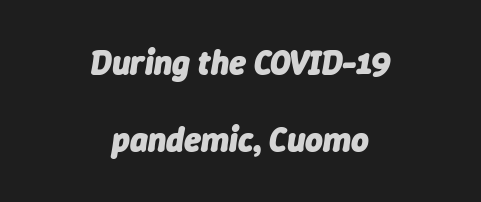
The image shows 34 px heavy type, italic (leaning right); set centered, loose line spacing (2.27x), normal letter spacing, not underlined; low stroke contrast and a medium x-height.
